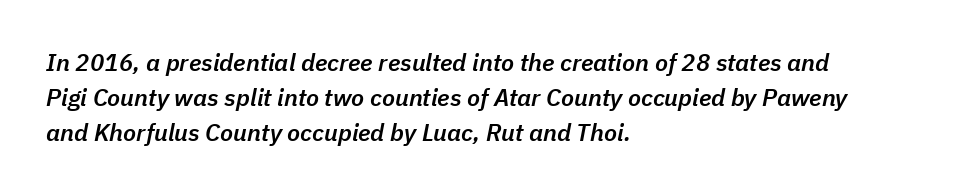
{"italic": "yes", "lean": "right", "slant_degrees": 11, "bold": "semi", "underline": "no", "align": "left", "line_spacing": "normal", "line_spacing_ratio": 1.45, "letter_spacing": "normal", "letter_spacing_em": 0.0, "glyph_px": 24}
